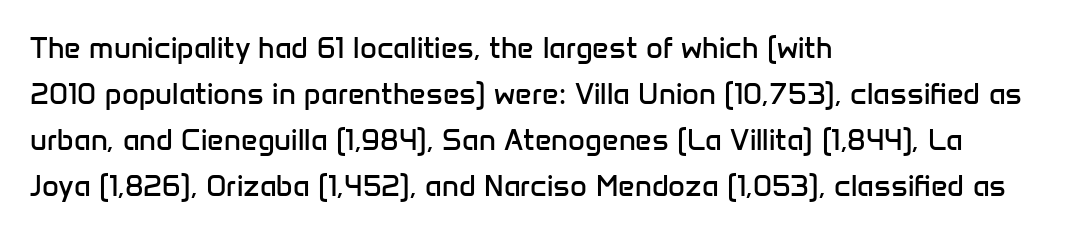
Q: Is the text bold? A: No.
Q: Is the text italic (slanted)? A: No, it is upright.
Q: Is the typeface a serif or a sans-serif typeface? A: Sans-serif.
Q: Is the text underlined? A: No.
Q: How is the paragraph aligned? A: Left-aligned.
Q: Is the spacing between letters normal or unusually wide? A: Normal.
Q: Is the spacing between lines tight, normal or loose? A: Normal.
Q: Width (condensed, normal, or wide)? A: Normal.
Q: Stroke contrast? A: Low.
Q: x-height? A: Medium.
Q: Monospaced? A: No.
